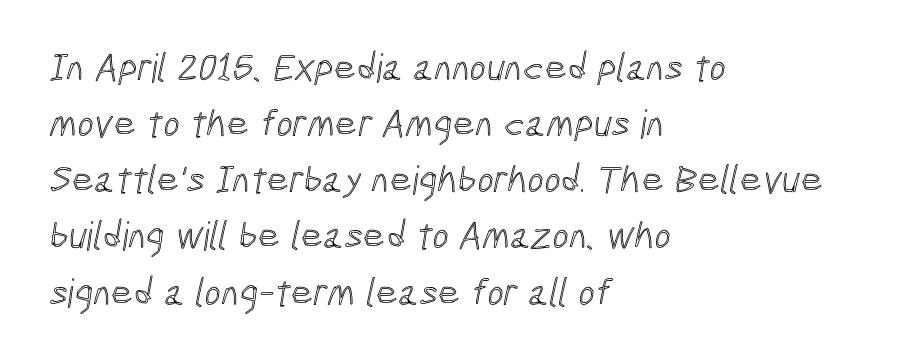
{"width": "condensed", "x_height": "medium", "monospaced": "no", "underline": "no", "align": "left", "line_spacing": "normal", "line_spacing_ratio": 1.44, "letter_spacing": "normal", "letter_spacing_em": 0.0, "glyph_px": 39}
